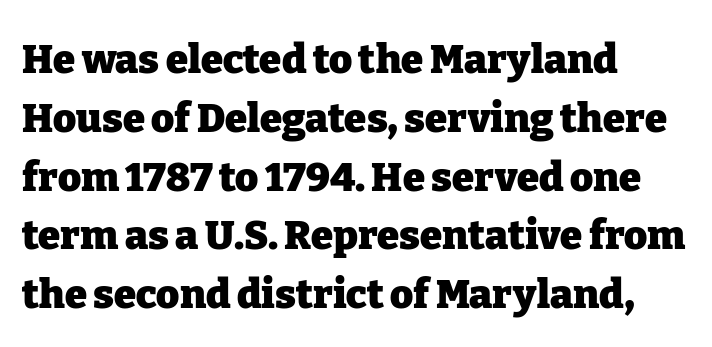
Q: Is the text bold? A: Yes.
Q: Is the text italic (slanted)? A: No, it is upright.
Q: Is the typeface a serif or a sans-serif typeface? A: Serif.
Q: Is the text underlined? A: No.
Q: How is the paragraph aligned? A: Left-aligned.
Q: Is the spacing between letters normal or unusually wide? A: Normal.
Q: Is the spacing between lines tight, normal or loose? A: Normal.
Q: Width (condensed, normal, or wide)? A: Normal.
Q: Stroke contrast? A: Low.
Q: x-height? A: Medium.
Q: Monospaced? A: No.
